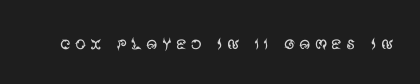
Q: Is the text bold? A: No.
Q: Is the text italic (slanted)? A: No, it is upright.
Q: Is the text underlined? A: No.
